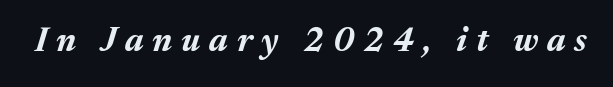
The image shows 34 px bold type, italic (leaning right); set unusually wide letter spacing (+0.26 em), not underlined; medium stroke contrast and a medium x-height.
